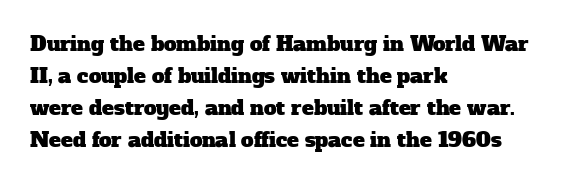
{"underline": "no", "align": "left", "line_spacing": "normal", "line_spacing_ratio": 1.6, "letter_spacing": "normal", "letter_spacing_em": 0.0, "glyph_px": 20}
